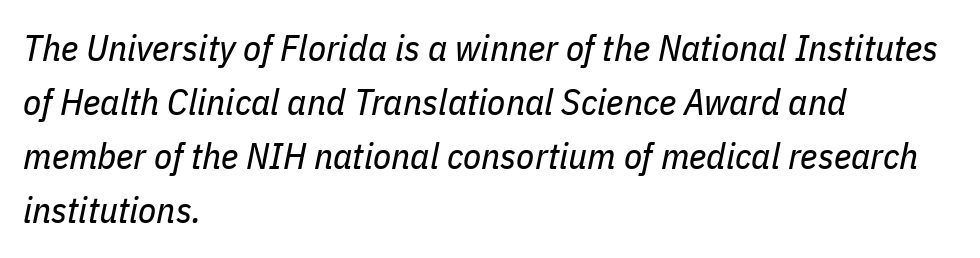
Q: Is the text bold? A: No.
Q: Is the text italic (slanted)? A: Yes, it leans right by about 11 degrees.
Q: Is the text underlined? A: No.
Q: How is the paragraph aligned? A: Left-aligned.
Q: Is the spacing between letters normal or unusually wide? A: Normal.
Q: Is the spacing between lines tight, normal or loose? A: Normal.
Q: Width (condensed, normal, or wide)? A: Condensed.
Q: Stroke contrast? A: Low.
Q: x-height? A: Medium.
Q: Monospaced? A: No.
